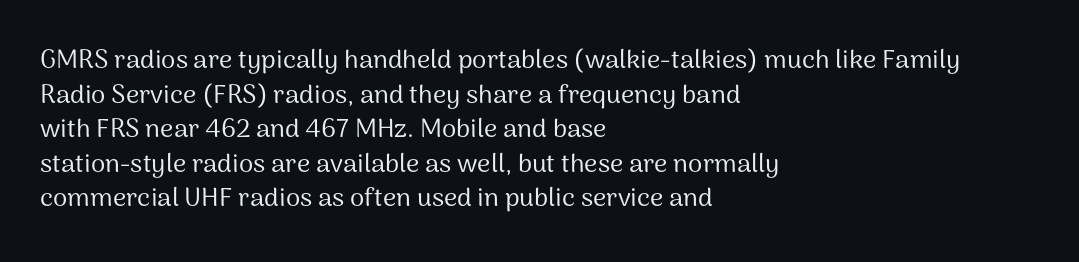
Q: Is the text bold? A: No.
Q: Is the text italic (slanted)? A: No, it is upright.
Q: Is the text underlined? A: No.
Q: How is the paragraph aligned? A: Left-aligned.
Q: Is the spacing between letters normal or unusually wide? A: Normal.
Q: Is the spacing between lines tight, normal or loose? A: Normal.
